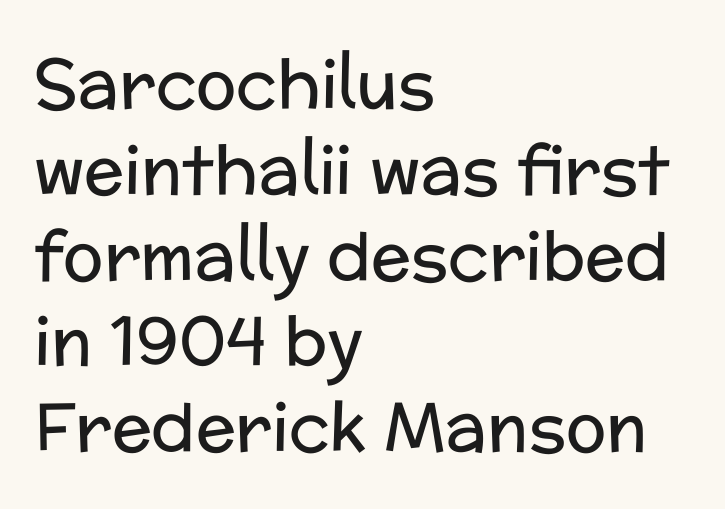
{"serif": "no", "italic": "no", "bold": "no", "weight": "regular", "width": "normal", "stroke_contrast": "low", "x_height": "medium", "monospaced": "no", "underline": "no", "align": "left", "line_spacing": "normal", "line_spacing_ratio": 1.28, "letter_spacing": "normal", "letter_spacing_em": 0.0, "glyph_px": 67}
